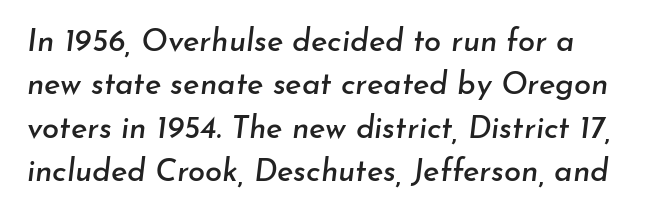
{"italic": "yes", "lean": "right", "slant_degrees": 7, "width": "normal", "stroke_contrast": "low", "x_height": "small", "monospaced": "no", "underline": "no", "align": "left", "line_spacing": "normal", "line_spacing_ratio": 1.4, "letter_spacing": "normal", "letter_spacing_em": 0.0, "glyph_px": 31}
